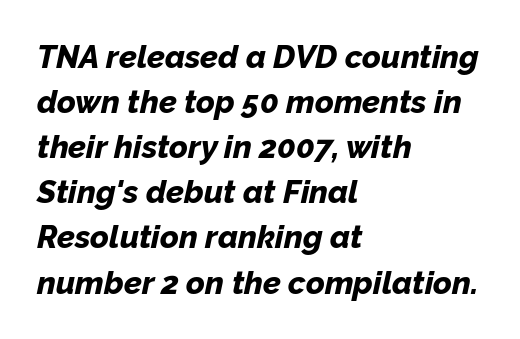
The image shows 32 px bold type, italic (leaning right); set left-aligned, normal line spacing (1.41x), normal letter spacing, not underlined; low stroke contrast and a medium x-height.
